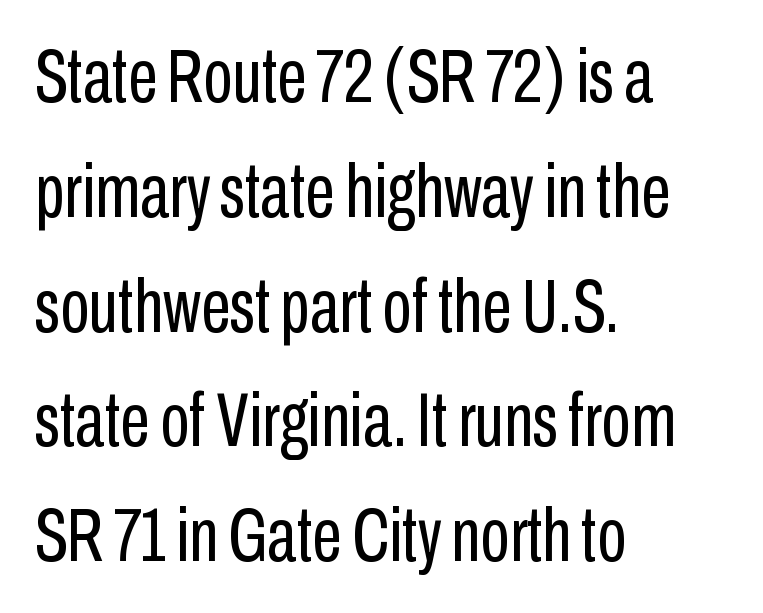
In terms of posture, this sample is upright. Check under the words: just untouched page. Tracking value appears to be zero — textbook default spacing. A typesetter would call this leading conventional body-copy spacing. Do the characters align in a grid? No, the font is proportional. Counters stay open thanks to moderate or lighter strokes.
